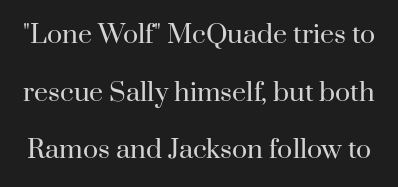
Q: Is the text bold? A: No.
Q: Is the text italic (slanted)? A: No, it is upright.
Q: Is the text underlined? A: No.
Q: Is the spacing between letters normal or unusually wide? A: Normal.
Q: Is the spacing between lines tight, normal or loose? A: Loose.
